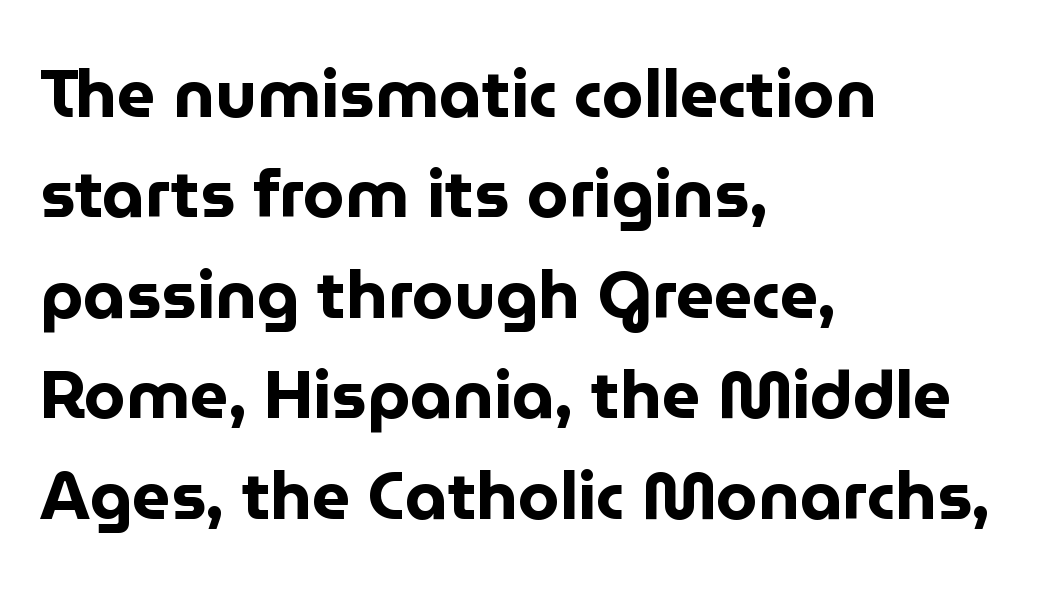
The image shows 67 px bold sans-serif type, upright; set left-aligned, normal line spacing (1.5x), normal letter spacing, not underlined; low stroke contrast and a medium x-height.
